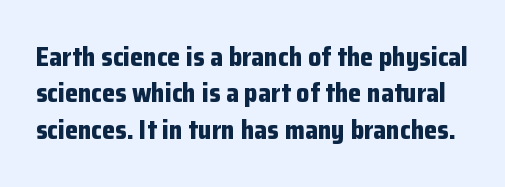
Q: Is the text bold? A: Yes.
Q: Is the text italic (slanted)? A: No, it is upright.
Q: Is the text underlined? A: No.
Q: Is the spacing between letters normal or unusually wide? A: Normal.
Q: Is the spacing between lines tight, normal or loose? A: Normal.
